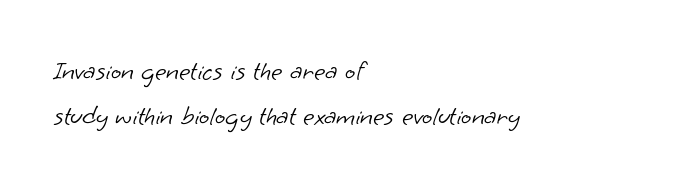
{"bold": "no", "underline": "no", "align": "left", "line_spacing": "normal", "line_spacing_ratio": 1.68, "letter_spacing": "normal", "letter_spacing_em": 0.0, "glyph_px": 27}
